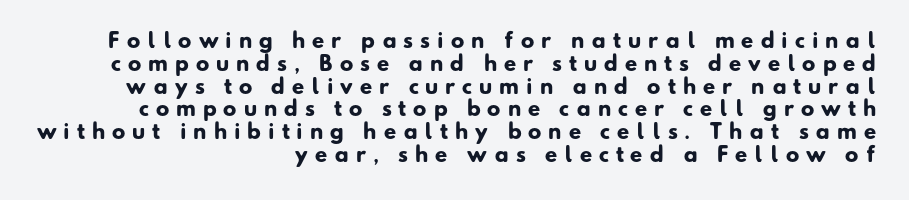
The image shows 20 px bold type; set right-aligned, tight line spacing (1.14x), unusually wide letter spacing (+0.35 em), not underlined.
